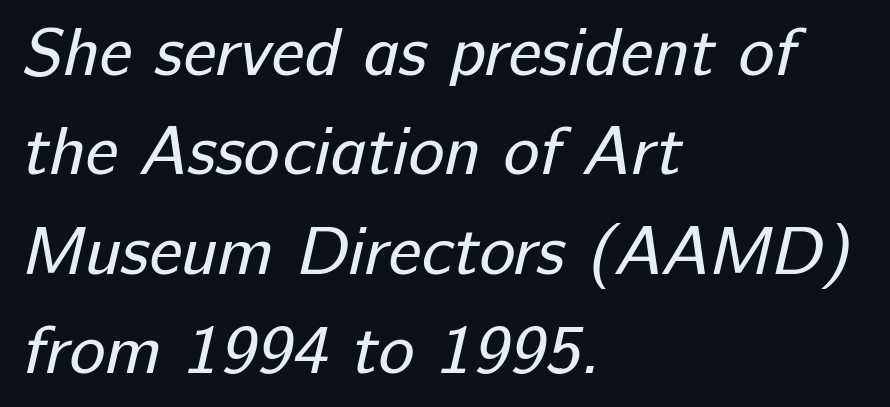
This sample uses plain, unmodified letter spacing. This sample keeps an unexceptional amount of space between lines. Unbolded letterforms with no extra heft. Beneath every word, the page is bare.
